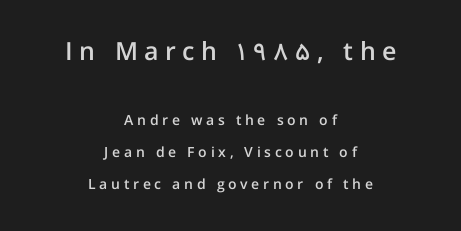
The image shows 25 px text type, upright; set centered, loose line spacing (2.29x), unusually wide letter spacing (+0.26 em), not underlined; the first (top) block is 1.79x larger.
